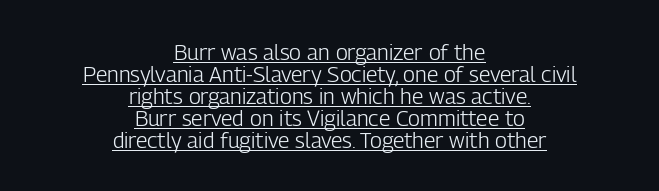
The image shows 22 px text type, upright; set centered, tight line spacing (1.0x), normal letter spacing, underlined.
